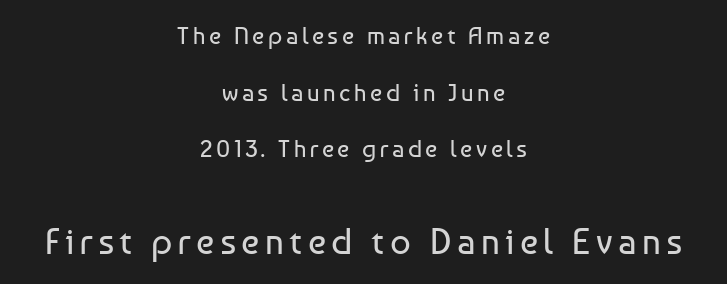
Q: Is the text bold? A: No.
Q: Is the text italic (slanted)? A: No, it is upright.
Q: Is the typeface a serif or a sans-serif typeface? A: Sans-serif.
Q: Is the text underlined? A: No.
Q: How is the paragraph aligned? A: Centered.
Q: Is the spacing between lines tight, normal or loose? A: Loose.
Q: Which block of text is set in a larger size, the first (top) or the second (bottom)? A: The second (bottom) one.
Q: Width (condensed, normal, or wide)? A: Normal.
Q: Stroke contrast? A: Low.
Q: x-height? A: Medium.
Q: Monospaced? A: No.
